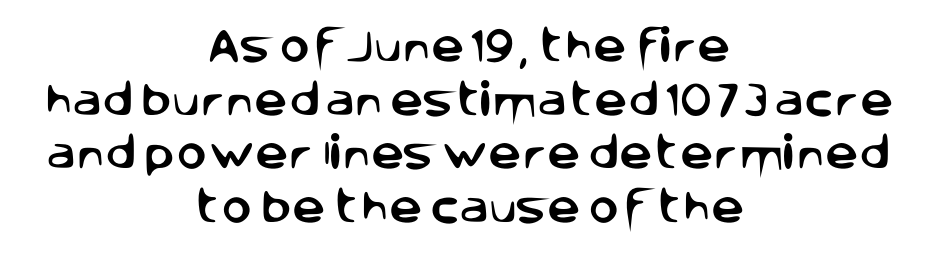
Q: Is the text italic (slanted)? A: No, it is upright.
Q: Is the typeface a serif or a sans-serif typeface? A: Sans-serif.
Q: Is the text underlined? A: No.
Q: How is the paragraph aligned? A: Centered.
Q: Is the spacing between letters normal or unusually wide? A: Normal.
Q: Is the spacing between lines tight, normal or loose? A: Normal.
Q: Width (condensed, normal, or wide)? A: Normal.
Q: Stroke contrast? A: Low.
Q: x-height? A: Large.
Q: Monospaced? A: No.
